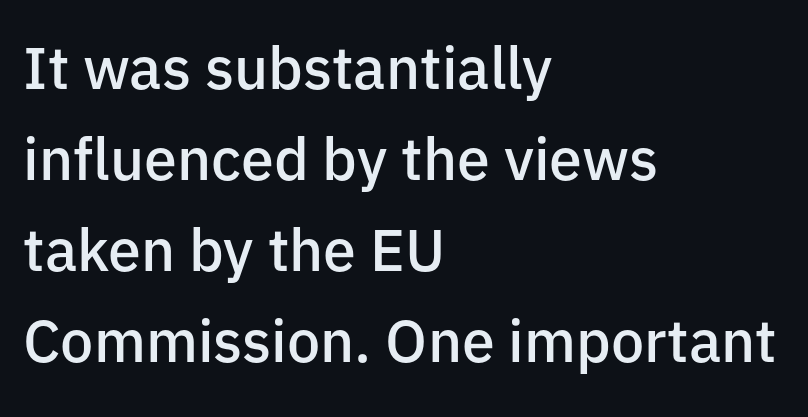
Characters remain perfectly vertical along every line. Type without underlining. Glyph-to-glyph distance matches everyday printed text. If you measured baseline to baseline, you'd find a middling distance. The face used here is a sans, in the tradition of grotesques and geometrics. The typesetting leans somewhat heavy: a semibold.
